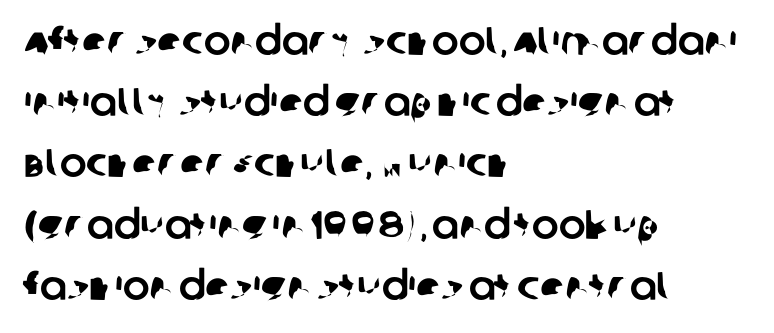
The image shows 40 px sans-serif type; set left-aligned, normal line spacing (1.53x), normal letter spacing, not underlined; low stroke contrast and a large x-height.
